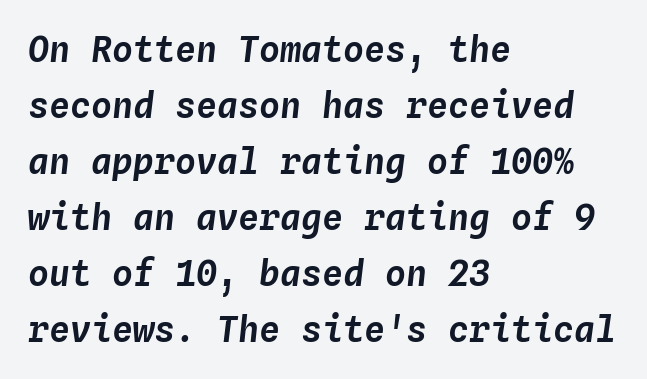
The image shows 35 px text type, italic (leaning right), monospaced; set left-aligned, normal line spacing (1.6x), normal letter spacing, not underlined; low stroke contrast and a medium x-height.
